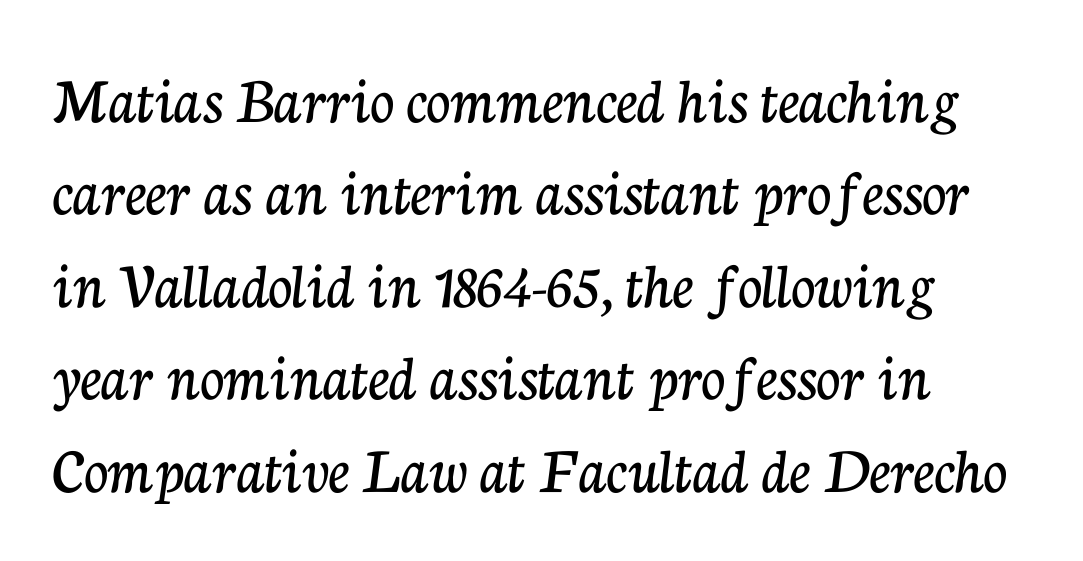
{"serif": "yes", "width": "normal", "stroke_contrast": "low", "x_height": "medium", "monospaced": "no", "underline": "no", "align": "left", "line_spacing": "normal", "line_spacing_ratio": 1.38, "letter_spacing": "normal", "letter_spacing_em": 0.0, "glyph_px": 67}
